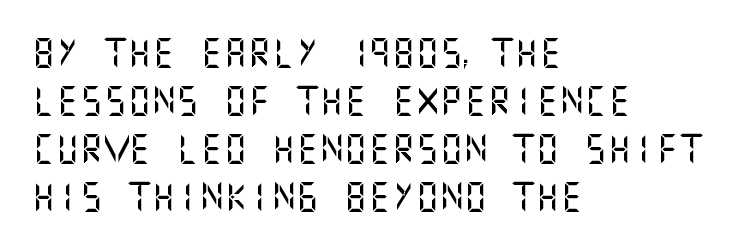
Q: Is the text italic (slanted)? A: No, it is upright.
Q: Is the typeface a serif or a sans-serif typeface? A: Sans-serif.
Q: Is the text underlined? A: No.
Q: How is the paragraph aligned? A: Left-aligned.
Q: Is the spacing between letters normal or unusually wide? A: Normal.
Q: Is the spacing between lines tight, normal or loose? A: Normal.
Q: Width (condensed, normal, or wide)? A: Normal.
Q: Stroke contrast? A: Medium.
Q: x-height? A: Large.
